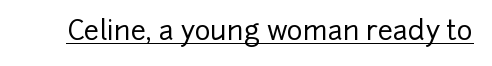
{"italic": "no", "underline": "yes", "letter_spacing": "normal", "letter_spacing_em": 0.0, "glyph_px": 27}
